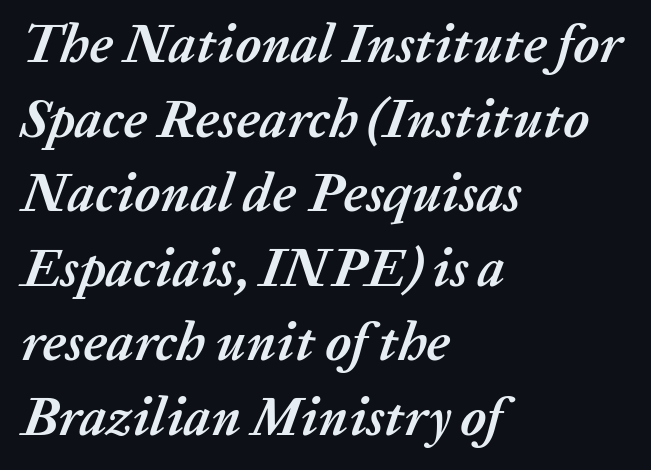
Slant detected: the letters are inclined. Compared with typical paragraphs, the rows here are spaced about the same. Clear beneath every line of the passage. Character widths vary here, with narrow letters taking less room than wide ones.
